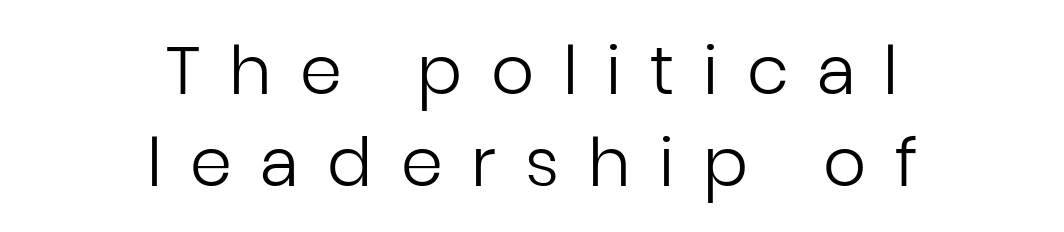
Is there any slant? The stems are plumb. Spacing verdict: proportional, widths tailored to each character. Quick note: interline space is typical. Each line is balanced around a shared central axis.
